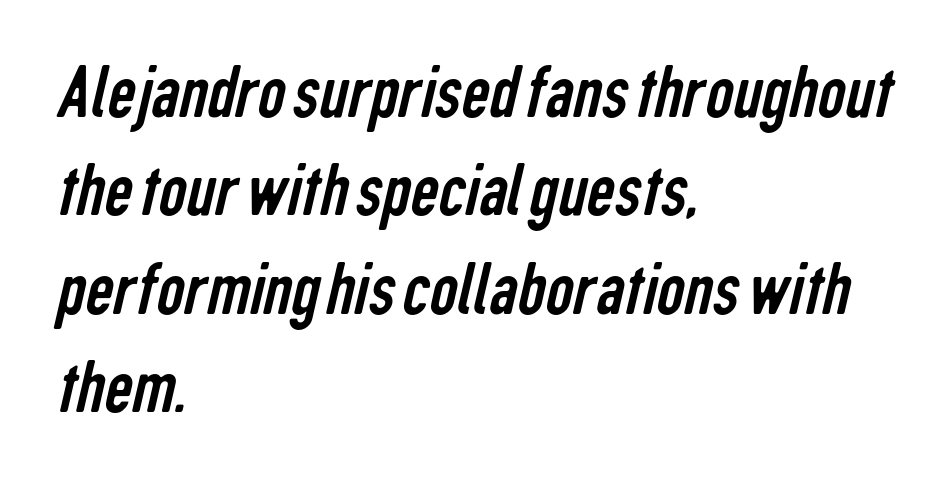
Q: Is the text bold? A: No.
Q: Is the typeface a serif or a sans-serif typeface? A: Sans-serif.
Q: Is the text underlined? A: No.
Q: How is the paragraph aligned? A: Left-aligned.
Q: Is the spacing between letters normal or unusually wide? A: Normal.
Q: Is the spacing between lines tight, normal or loose? A: Normal.
Q: Width (condensed, normal, or wide)? A: Condensed.
Q: Stroke contrast? A: Low.
Q: x-height? A: Medium.
Q: Monospaced? A: No.
